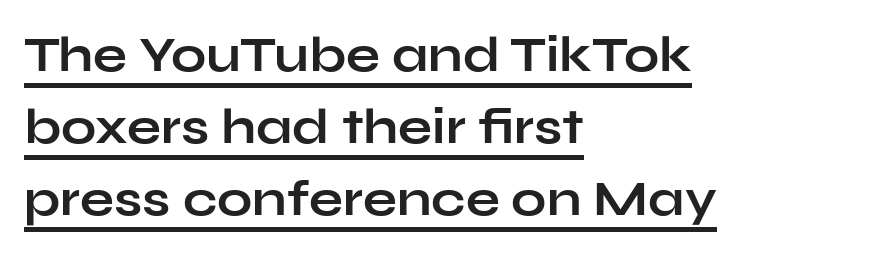
Q: Is the text bold? A: Yes.
Q: Is the text italic (slanted)? A: No, it is upright.
Q: Is the typeface a serif or a sans-serif typeface? A: Sans-serif.
Q: Is the text underlined? A: Yes.
Q: How is the paragraph aligned? A: Left-aligned.
Q: Is the spacing between letters normal or unusually wide? A: Normal.
Q: Is the spacing between lines tight, normal or loose? A: Normal.
Q: Width (condensed, normal, or wide)? A: Wide.
Q: Stroke contrast? A: Low.
Q: x-height? A: Medium.
Q: Monospaced? A: No.
